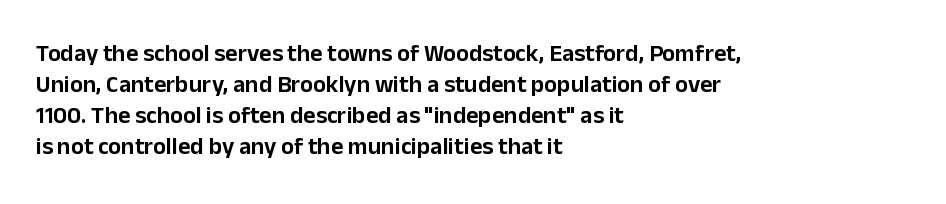
The image shows 24 px text type, upright; set left-aligned, normal line spacing (1.29x), normal letter spacing, not underlined.
